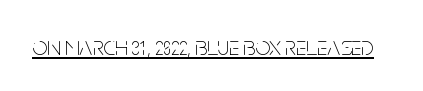
{"italic": "no", "bold": "no", "underline": "yes", "letter_spacing": "normal", "letter_spacing_em": 0.0, "glyph_px": 26}
